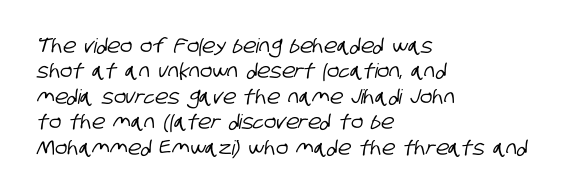
Q: Is the text underlined? A: No.
Q: How is the paragraph aligned? A: Left-aligned.
Q: Is the spacing between letters normal or unusually wide? A: Normal.
Q: Is the spacing between lines tight, normal or loose? A: Normal.
